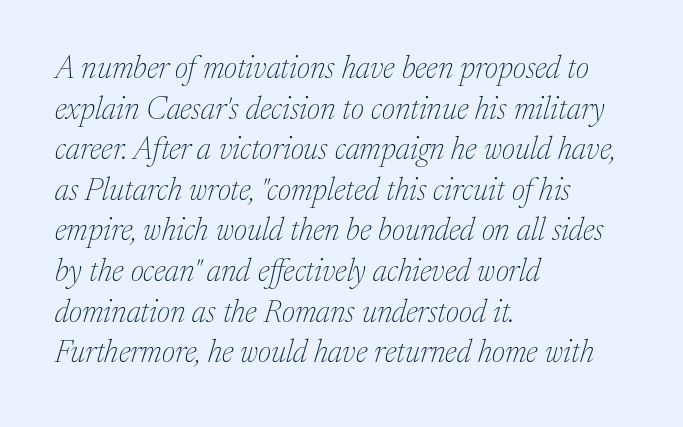
{"serif": "yes", "italic": "yes", "lean": "right", "slant_degrees": 17, "bold": "no", "weight": "thin", "width": "normal", "stroke_contrast": "medium", "x_height": "medium", "monospaced": "no", "underline": "no", "align": "left", "line_spacing": "normal", "line_spacing_ratio": 1.31, "letter_spacing": "normal", "letter_spacing_em": 0.0, "glyph_px": 31}
